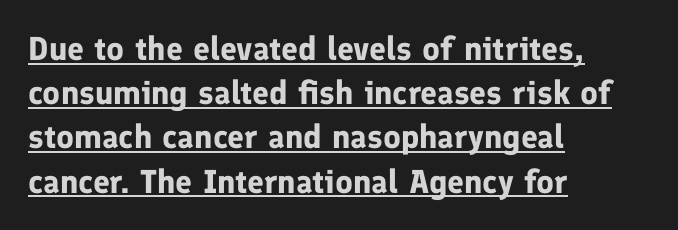
Italic? Not at all — the glyphs are vertical. Does the leading feel generous? No, just average. Nothing unusual about the tracking: characters are spaced as the font intends. The rendering shows plain stroke endings on the letterforms — a sans-serif design.
